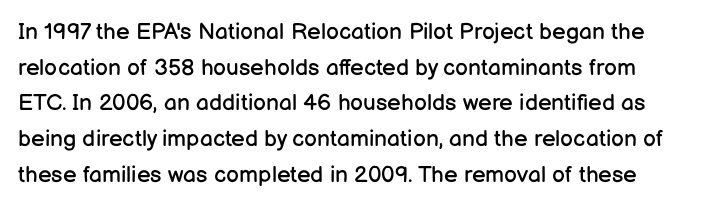
Each row of text sits above clean, open space. Students, observe: this is what conventionally led text looks like. The strokes carry an ordinary text weight at most. These lines keep a tight, regular rhythm from letter to letter.
